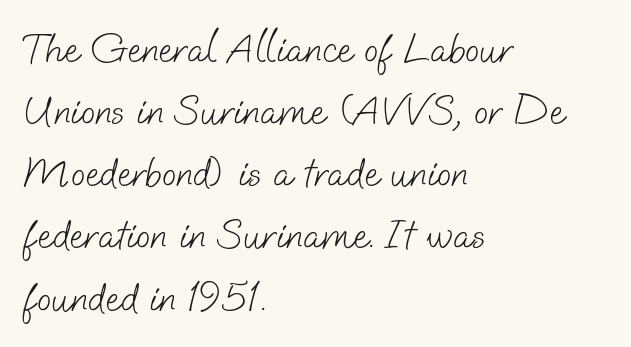
The image shows 42 px light sans-serif type; set left-aligned, normal line spacing (1.48x), normal letter spacing, not underlined; low stroke contrast and a small x-height.
